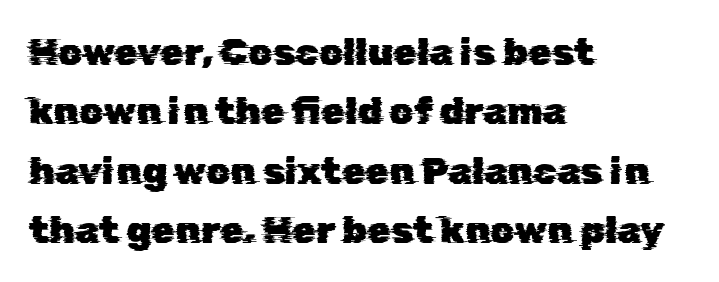
Q: Is the typeface a serif or a sans-serif typeface? A: Sans-serif.
Q: Is the text underlined? A: No.
Q: How is the paragraph aligned? A: Left-aligned.
Q: Is the spacing between letters normal or unusually wide? A: Normal.
Q: Is the spacing between lines tight, normal or loose? A: Normal.
Q: Width (condensed, normal, or wide)? A: Normal.
Q: Stroke contrast? A: Low.
Q: x-height? A: Medium.
Q: Monospaced? A: No.
